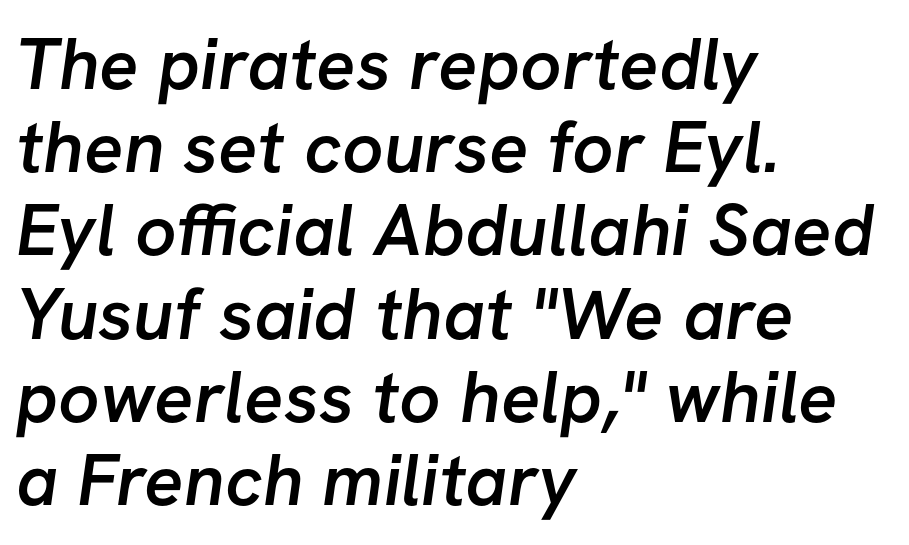
Q: Is the text bold? A: Semi-bold.
Q: Is the typeface a serif or a sans-serif typeface? A: Sans-serif.
Q: Is the text underlined? A: No.
Q: How is the paragraph aligned? A: Left-aligned.
Q: Is the spacing between letters normal or unusually wide? A: Normal.
Q: Is the spacing between lines tight, normal or loose? A: Tight.
Q: Width (condensed, normal, or wide)? A: Normal.
Q: Stroke contrast? A: Low.
Q: x-height? A: Medium.
Q: Monospaced? A: No.
